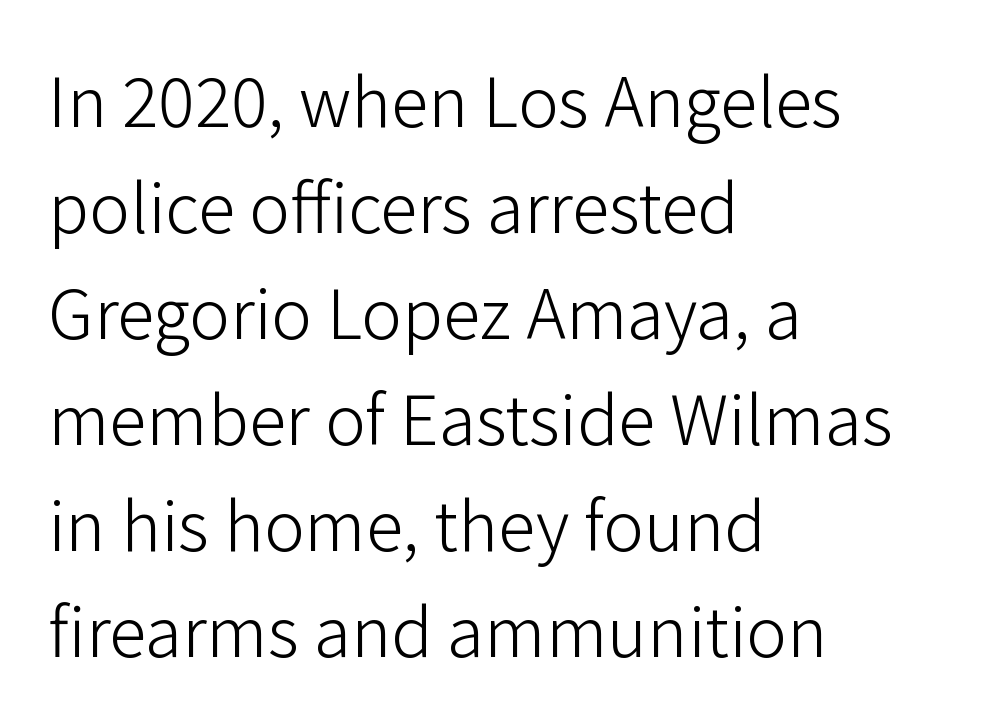
{"serif": "no", "italic": "no", "bold": "no", "weight": "light", "width": "normal", "stroke_contrast": "low", "x_height": "medium", "monospaced": "no", "underline": "no", "align": "left", "line_spacing": "normal", "line_spacing_ratio": 1.56, "letter_spacing": "normal", "letter_spacing_em": 0.0, "glyph_px": 68}
